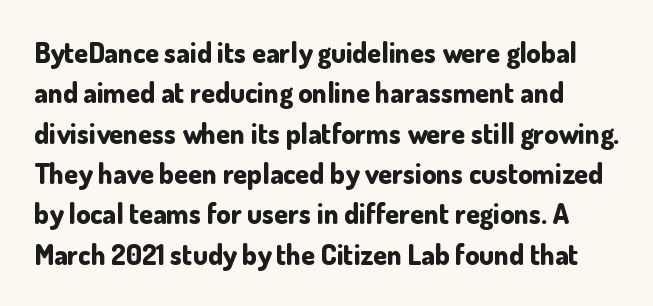
Nope, not italic — everything's standing straight. Students, this is bold: see how much ink each stroke carries. Interline gaps are of average width in this sample. Each letter keeps its own natural width here, so spacing adapts to shape. Serif or sans? Sans — the stroke terminals are bare.
